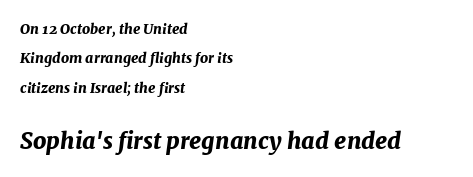
Does the bottom block carry the larger type? Yes, it does. Emphasis-style slanted type is in use. Descender tails drop into unmarked territory. Bold? Absolutely — the strokes are thick and heavy. How are the letters spaced? Ordinarily, with no added tracking. Caption: multi-line text, flush left, ragged right.
